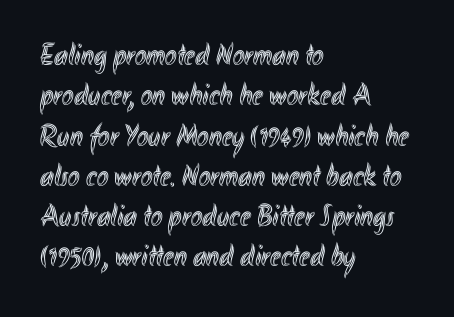
{"width": "condensed", "x_height": "small", "monospaced": "no", "underline": "no", "align": "left", "line_spacing": "normal", "line_spacing_ratio": 1.3, "letter_spacing": "normal", "letter_spacing_em": 0.0, "glyph_px": 31}
